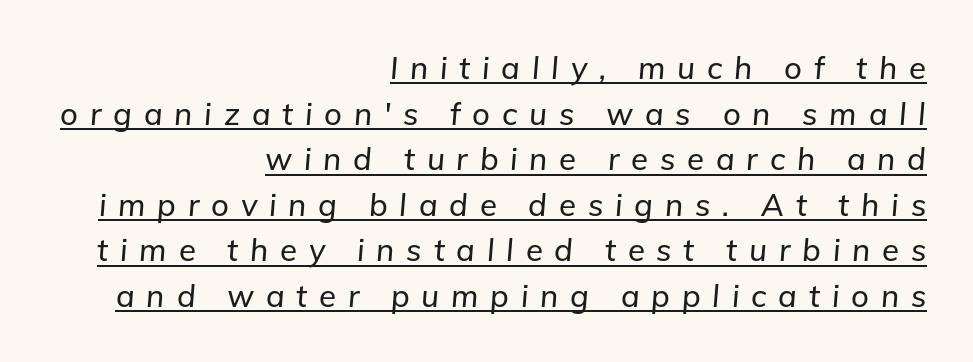
Q: Is the text italic (slanted)? A: Yes, it leans right by about 5 degrees.
Q: Is the text underlined? A: Yes.
Q: How is the paragraph aligned? A: Right-aligned.
Q: Is the spacing between letters normal or unusually wide? A: Unusually wide.
Q: Is the spacing between lines tight, normal or loose? A: Normal.
Q: Width (condensed, normal, or wide)? A: Normal.
Q: Stroke contrast? A: Low.
Q: x-height? A: Medium.
Q: Monospaced? A: No.
